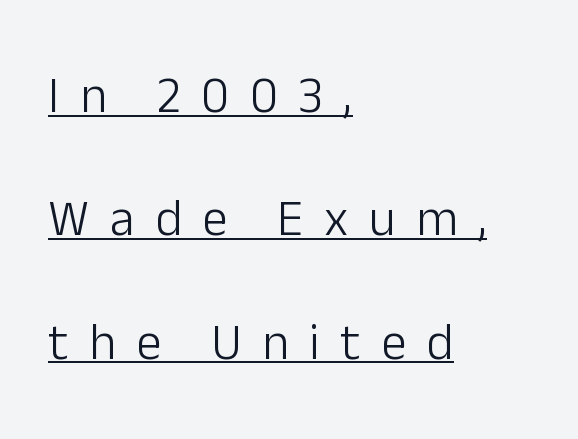
Rendered with straight, roman letterforms. A typesetter would call this heavily tracked-out type. Stroke thickness stays within the range of a standard reading face or lighter. Whoever set this chose breathing room over compactness in the vertical rhythm. A classic flush-left, rag-right setting is used for this passage. The passage shown is typed in a proportional face where columns would drift.
